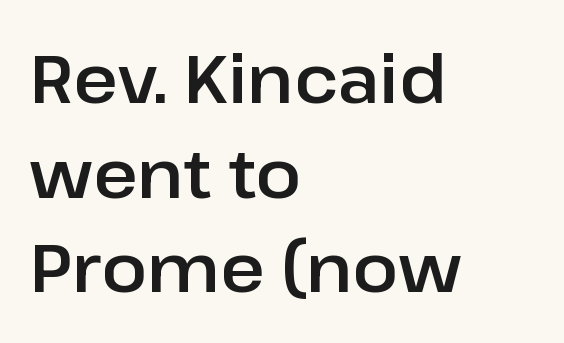
The image shows 68 px sans-serif type, upright; set left-aligned, normal line spacing (1.39x), normal letter spacing, not underlined; low stroke contrast and a medium x-height.
